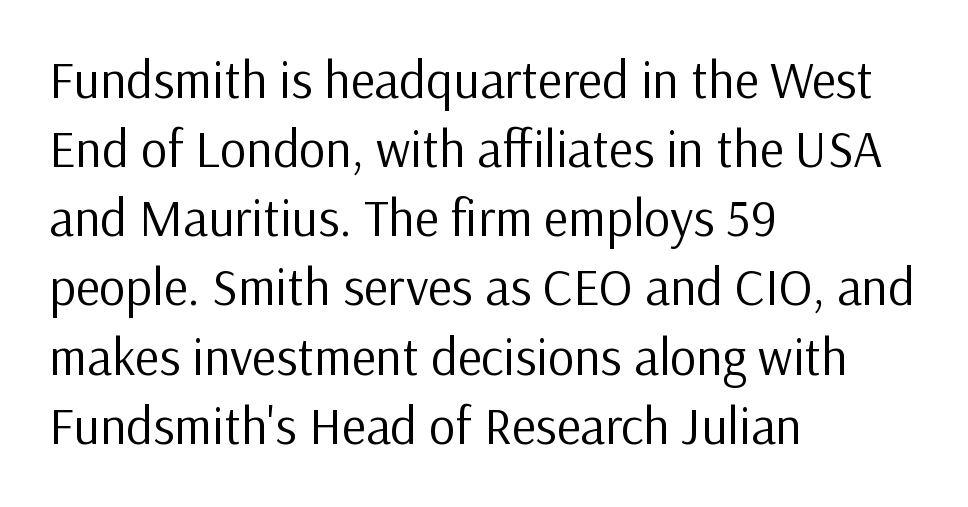
The image shows 52 px regular-weight sans-serif type, upright; set left-aligned, normal line spacing (1.33x), normal letter spacing, not underlined; low stroke contrast and a medium x-height.
